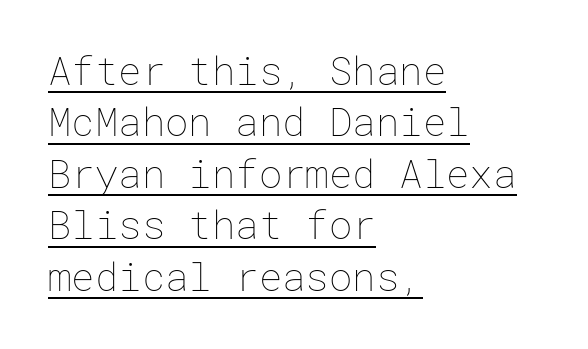
The image shows 39 px thin type, upright; set left-aligned, normal line spacing (1.32x), normal letter spacing, underlined; low stroke contrast and a medium x-height.
